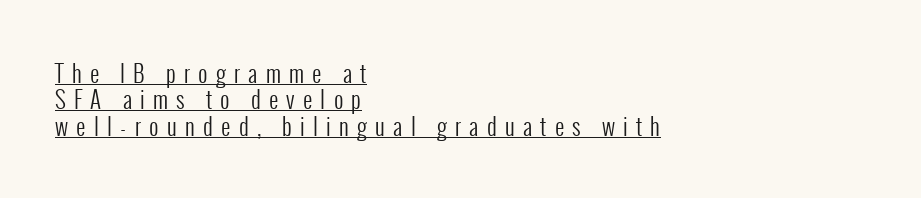
The compositor pushed each line to the left boundary. If you measured baseline to baseline, you'd find a short distance. Each word looks stretched out because of the extra space between its letters. A roman cut, with each character standing at attention.
